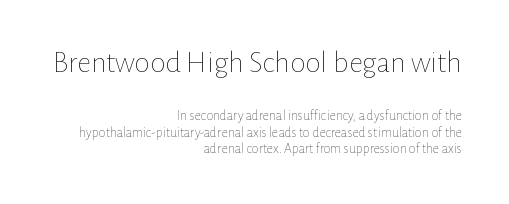
The image shows 31 px thin type, upright; set right-aligned, line spacing 1.18x, normal letter spacing, not underlined; the first (top) block is 2.21x larger; low stroke contrast and a medium x-height.
